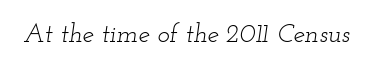
Caption: standard tracking, unaltered. Italic: yes, the glyphs are oblique. Ink coverage per letter is moderate at most. No word sits above an underline.
